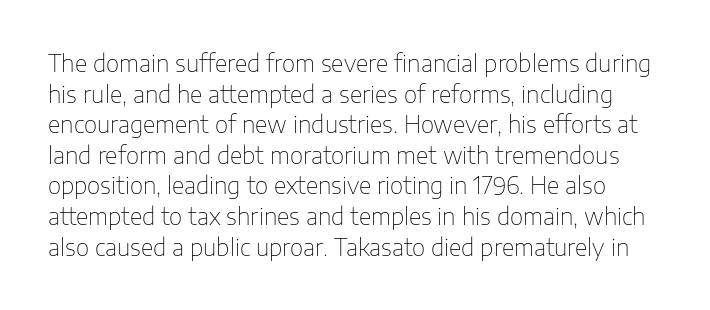
Q: Is the text bold? A: No.
Q: Is the text italic (slanted)? A: No, it is upright.
Q: Is the text underlined? A: No.
Q: Is the spacing between letters normal or unusually wide? A: Normal.
Q: Is the spacing between lines tight, normal or loose? A: Normal.
